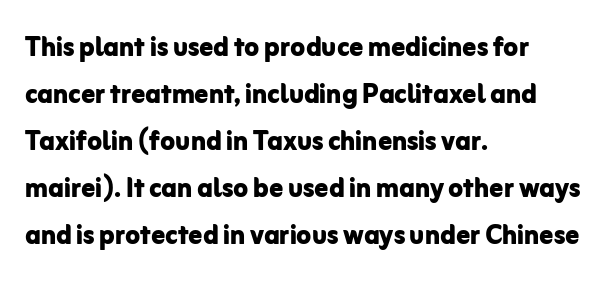
Q: Is the text bold? A: Yes.
Q: Is the text italic (slanted)? A: No, it is upright.
Q: Is the typeface a serif or a sans-serif typeface? A: Sans-serif.
Q: Is the text underlined? A: No.
Q: How is the paragraph aligned? A: Left-aligned.
Q: Is the spacing between letters normal or unusually wide? A: Normal.
Q: Is the spacing between lines tight, normal or loose? A: Normal.
Q: Width (condensed, normal, or wide)? A: Normal.
Q: Stroke contrast? A: Low.
Q: x-height? A: Medium.
Q: Monospaced? A: No.
